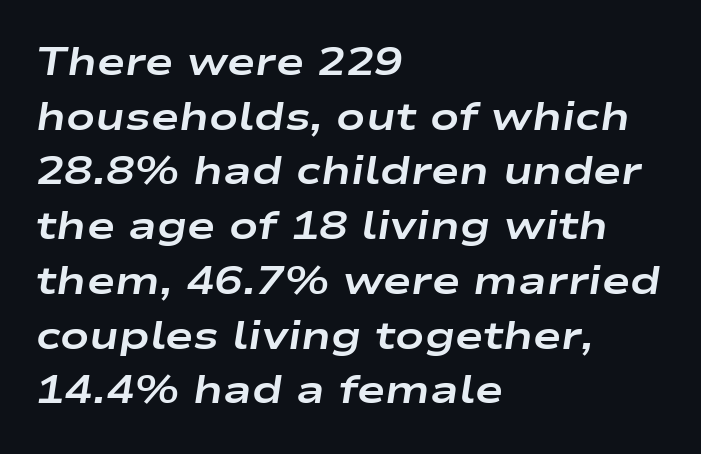
Pretty heavy lettering here — definitely bold. The text carries the slant typical of an italic or oblique font. A clean baseline with only descenders dipping below it. This sample uses plain, unmodified letter spacing.
